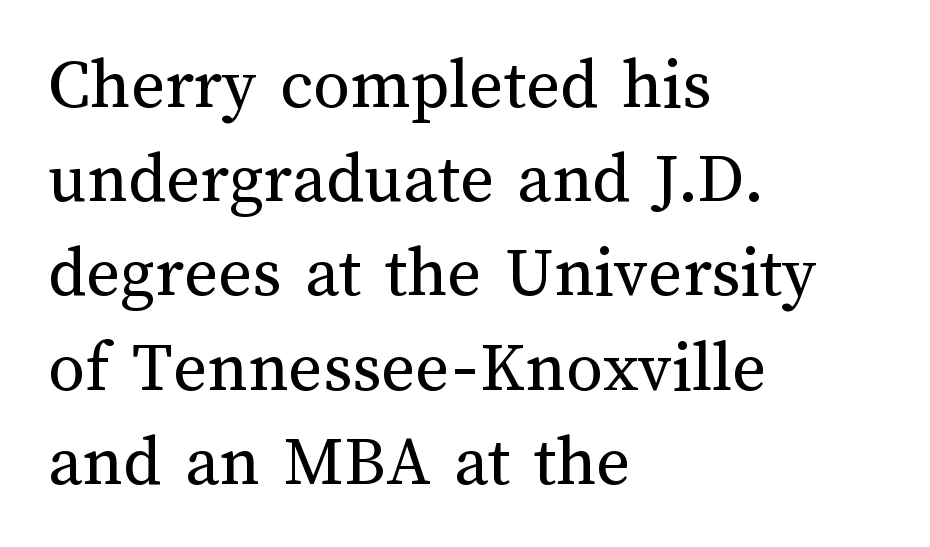
Here the designer chose a conventional face with non-uniform glyph widths. Posture: vertical. The specimen omits any rule beneath the text block's lines. Horizontal bands of white between lines are of average thickness. Reading down the block, your eye returns to a fixed left position each line. Tracking value appears to be zero — textbook default spacing.
